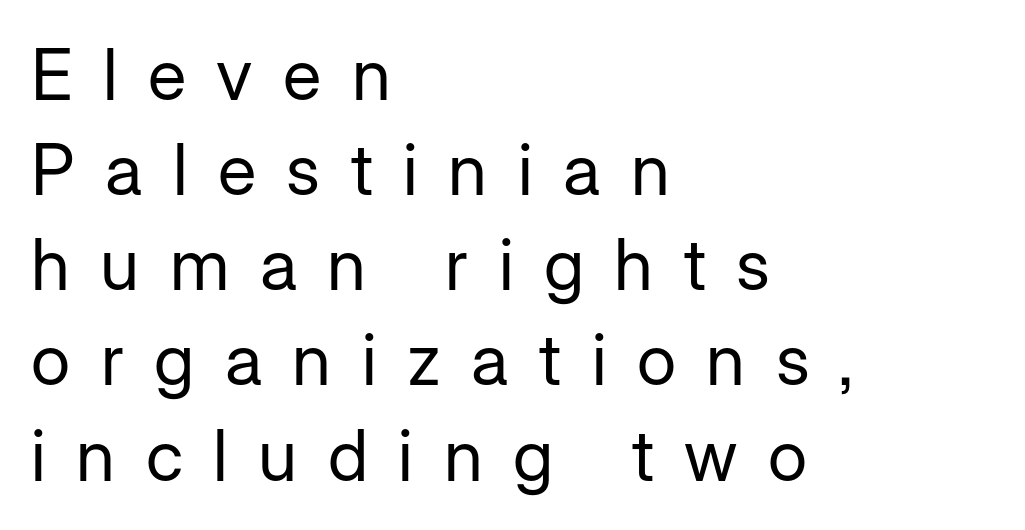
Left-aligned paragraph, ragged on the right. The passage shown is typed in a proportional face where columns would drift. Check where the strokes stop: nothing finishes them off — pure sans. Notice how the stems are strictly vertical — no italics here. Students, note that the glyphs here are deliberately spaced far apart. The rendering uses a moderate line-height, typical for paragraphs.
